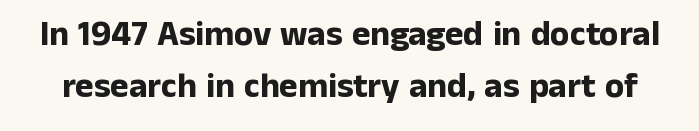
Interline gaps are of average width in this sample. As a designer I'd log this as weight 700, bold. Descenders are the only things crossing below the line. Font category for this specimen: sans-serif.
